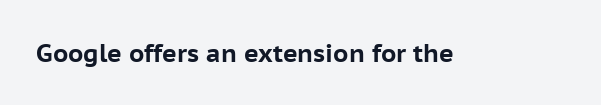
The image shows 25 px bold type, upright; set normal letter spacing, not underlined.
